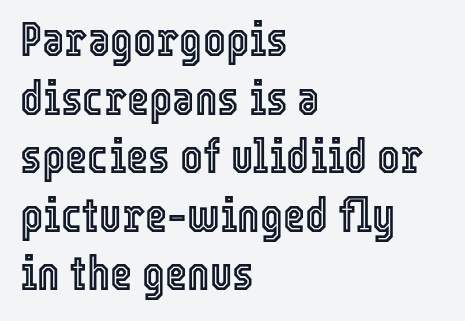
Q: Is the text italic (slanted)? A: No, it is upright.
Q: Is the text underlined? A: No.
Q: How is the paragraph aligned? A: Left-aligned.
Q: Is the spacing between letters normal or unusually wide? A: Normal.
Q: Width (condensed, normal, or wide)? A: Condensed.
Q: x-height? A: Medium.
Q: Monospaced? A: No.
